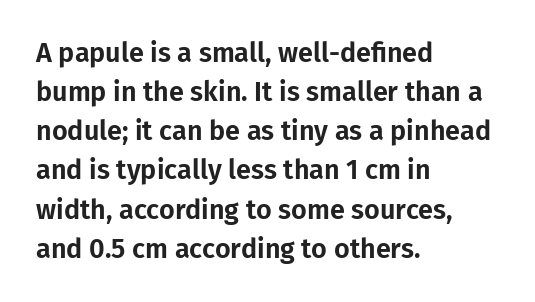
{"italic": "no", "underline": "no", "align": "left", "line_spacing": "normal", "line_spacing_ratio": 1.45, "letter_spacing": "normal", "letter_spacing_em": 0.0, "glyph_px": 27}
